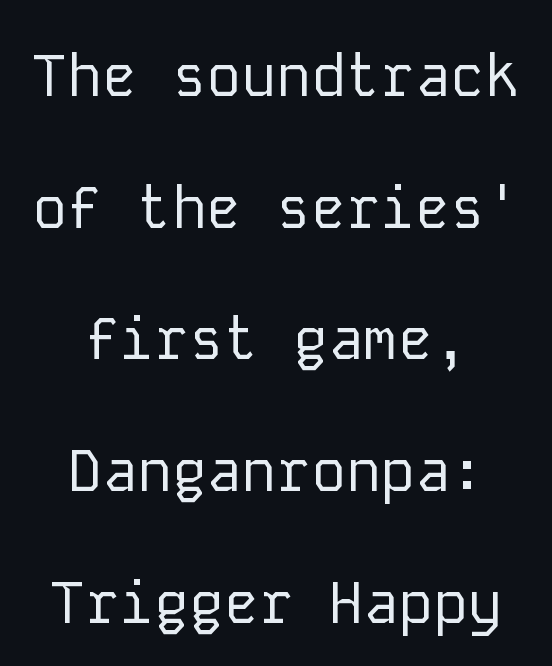
Q: Is the text bold? A: No.
Q: Is the text italic (slanted)? A: No, it is upright.
Q: Is the typeface a serif or a sans-serif typeface? A: Sans-serif.
Q: Is the text underlined? A: No.
Q: How is the paragraph aligned? A: Centered.
Q: Is the spacing between letters normal or unusually wide? A: Normal.
Q: Is the spacing between lines tight, normal or loose? A: Loose.
Q: Width (condensed, normal, or wide)? A: Normal.
Q: Stroke contrast? A: Low.
Q: x-height? A: Medium.
Q: Monospaced? A: Yes.
